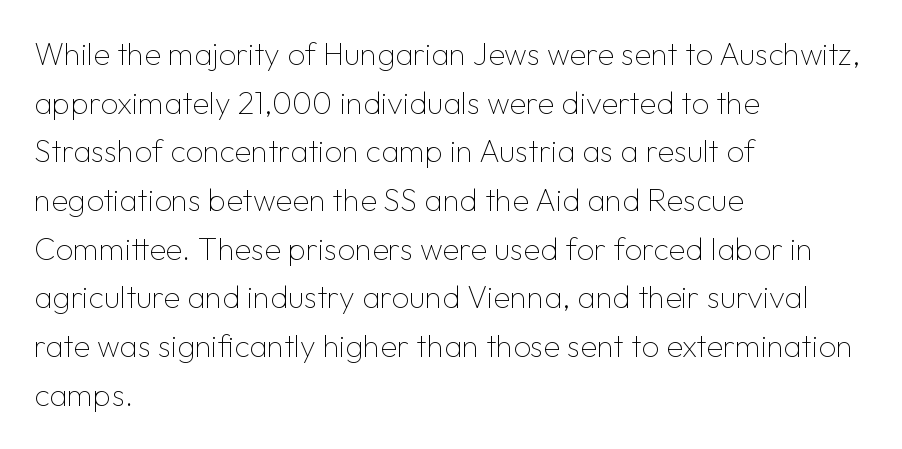
Q: Is the text bold? A: No.
Q: Is the text italic (slanted)? A: No, it is upright.
Q: Is the typeface a serif or a sans-serif typeface? A: Sans-serif.
Q: Is the text underlined? A: No.
Q: How is the paragraph aligned? A: Left-aligned.
Q: Is the spacing between letters normal or unusually wide? A: Normal.
Q: Is the spacing between lines tight, normal or loose? A: Normal.
Q: Width (condensed, normal, or wide)? A: Normal.
Q: Stroke contrast? A: Low.
Q: x-height? A: Medium.
Q: Monospaced? A: No.
